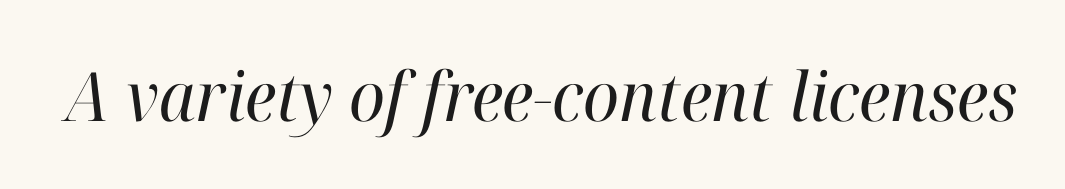
The lettering tilts uniformly, giving the passage an italic look. Nothing heavy about these letters — not bold at all. The font family rendered here belongs to the serif group. The type is set solid horizontally, with unmodified tracking. This sample has the flowing, uneven cadence of proportional lettering. Any mark beneath the type? The region is blank.
